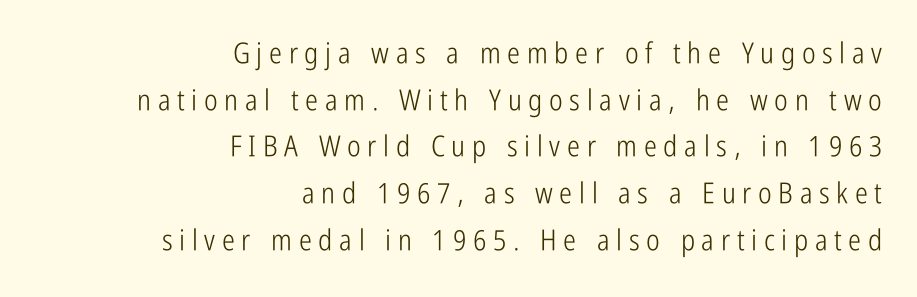
The image shows 29 px light, condensed sans-serif type, upright; set right-aligned, normal line spacing (1.61x), unusually wide letter spacing (+0.23 em), not underlined; low stroke contrast and a medium x-height.
